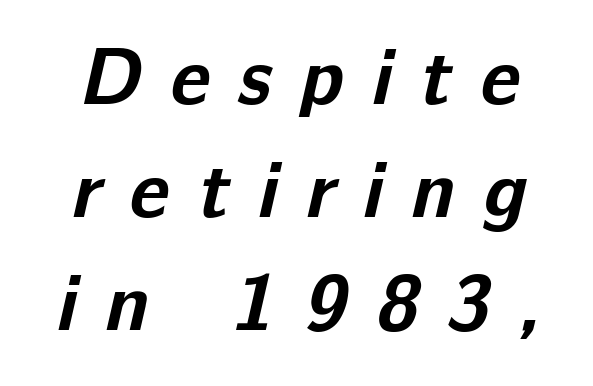
{"serif": "no", "bold": "yes", "weight": "bold", "width": "normal", "stroke_contrast": "low", "x_height": "medium", "monospaced": "no", "underline": "no", "line_spacing": "normal", "line_spacing_ratio": 1.43, "letter_spacing": "wide", "letter_spacing_em": 0.36, "glyph_px": 79}
